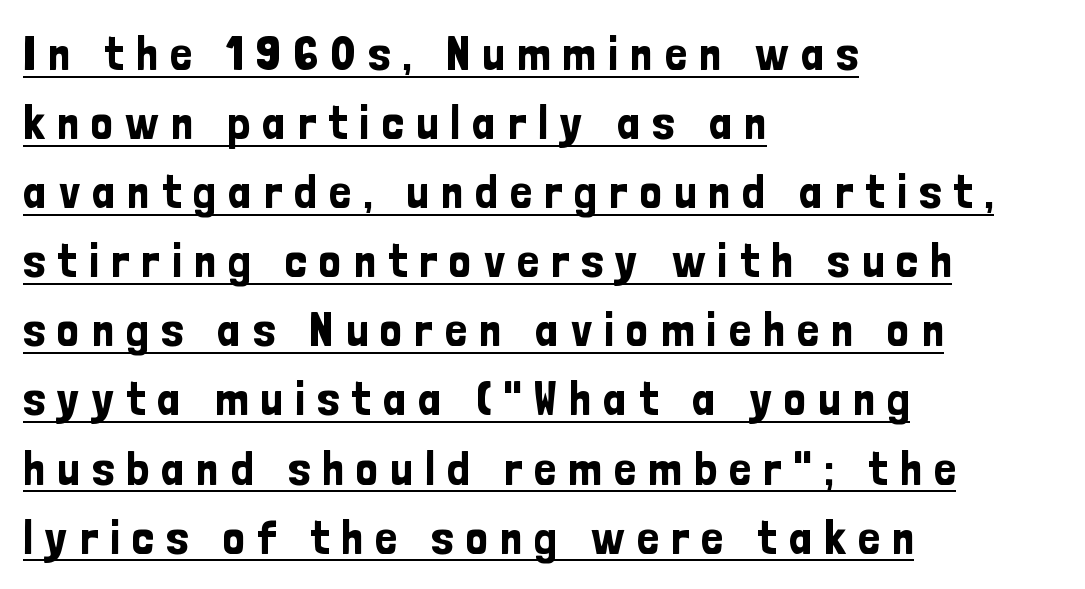
Q: Is the text italic (slanted)? A: No, it is upright.
Q: Is the typeface a serif or a sans-serif typeface? A: Sans-serif.
Q: Is the text underlined? A: Yes.
Q: How is the paragraph aligned? A: Left-aligned.
Q: Is the spacing between letters normal or unusually wide? A: Unusually wide.
Q: Is the spacing between lines tight, normal or loose? A: Normal.
Q: Width (condensed, normal, or wide)? A: Condensed.
Q: Stroke contrast? A: Low.
Q: x-height? A: Medium.
Q: Monospaced? A: No.
